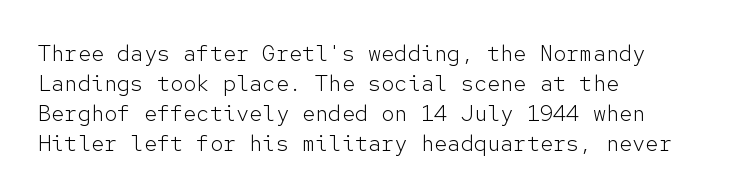
{"italic": "no", "bold": "no", "underline": "no", "align": "left", "line_spacing": "normal", "line_spacing_ratio": 1.36, "letter_spacing": "normal", "letter_spacing_em": 0.0, "glyph_px": 22}
